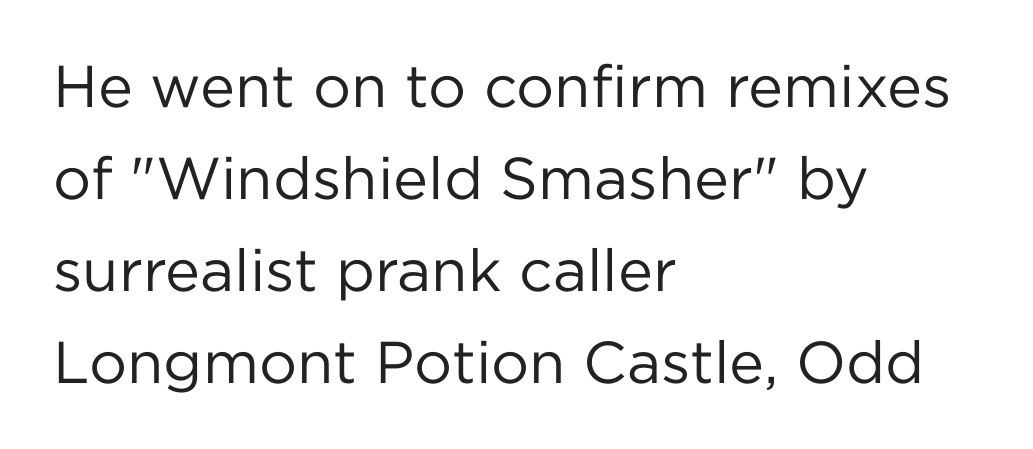
The image shows 59 px regular-weight sans-serif type, upright; set left-aligned, normal line spacing (1.56x), normal letter spacing, not underlined; low stroke contrast and a medium x-height.
